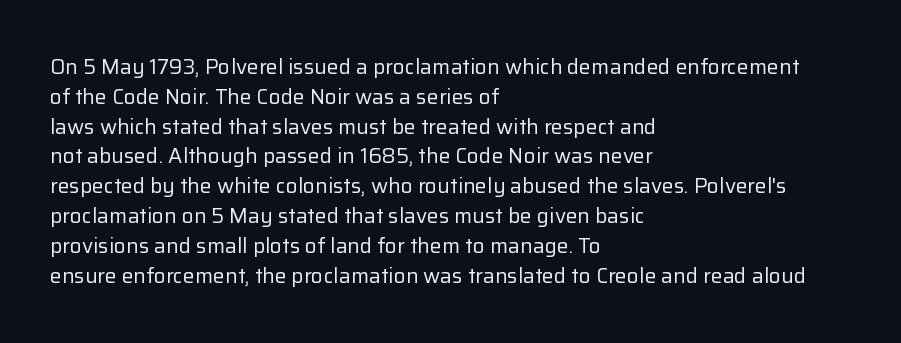
The image shows 21 px text type, upright; set left-aligned, normal line spacing (1.42x), normal letter spacing, not underlined.
